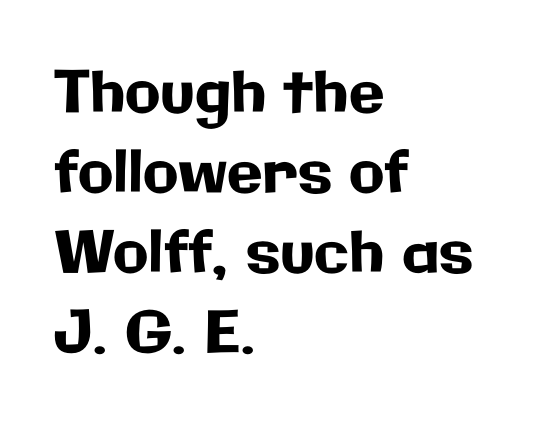
Is there any slant? The stems are plumb. These lines are rendered in a variable-pitch font. The words here are not underlined. Notice how the passage keeps a crisp vertical edge on the left only. Between one letter and the next there's only the usual sliver of space.
